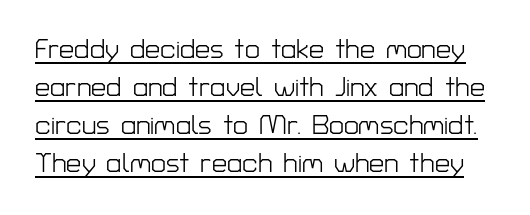
Q: Is the text bold? A: No.
Q: Is the text italic (slanted)? A: No, it is upright.
Q: Is the text underlined? A: Yes.
Q: Is the spacing between letters normal or unusually wide? A: Normal.
Q: Is the spacing between lines tight, normal or loose? A: Normal.
